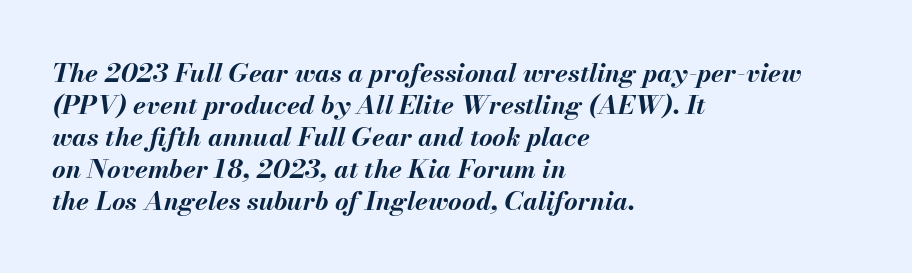
A dark, heavy texture on the line: the type is bold. Italic? Definitely — the glyphs are oblique. Look at the tracking — it's just the regular setting, nothing added. The passage shown is not underscored anywhere. The setting favours the left margin, as ordinary paragraphs usually do.
